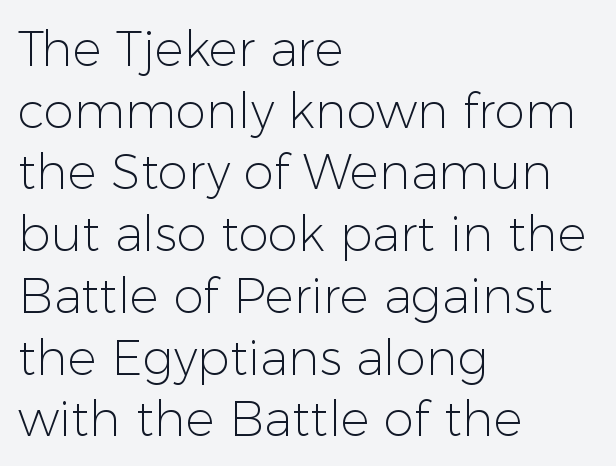
Q: Is the text bold? A: No.
Q: Is the text italic (slanted)? A: No, it is upright.
Q: Is the typeface a serif or a sans-serif typeface? A: Sans-serif.
Q: Is the text underlined? A: No.
Q: How is the paragraph aligned? A: Left-aligned.
Q: Is the spacing between letters normal or unusually wide? A: Normal.
Q: Is the spacing between lines tight, normal or loose? A: Normal.
Q: Width (condensed, normal, or wide)? A: Normal.
Q: Stroke contrast? A: Low.
Q: x-height? A: Medium.
Q: Monospaced? A: No.
